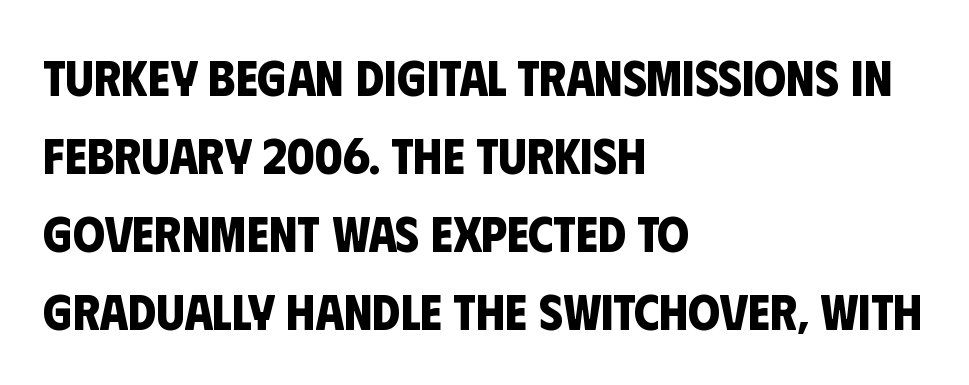
The image shows 51 px bold, condensed sans-serif type; set left-aligned, normal line spacing (1.53x), normal letter spacing, not underlined; low stroke contrast and a large x-height.
